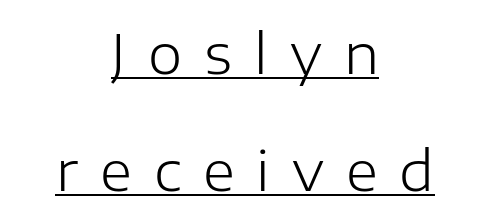
Q: Is the text bold? A: No.
Q: Is the text italic (slanted)? A: No, it is upright.
Q: Is the typeface a serif or a sans-serif typeface? A: Sans-serif.
Q: Is the text underlined? A: Yes.
Q: How is the paragraph aligned? A: Centered.
Q: Is the spacing between letters normal or unusually wide? A: Unusually wide.
Q: Is the spacing between lines tight, normal or loose? A: Loose.
Q: Width (condensed, normal, or wide)? A: Normal.
Q: Stroke contrast? A: Low.
Q: x-height? A: Medium.
Q: Monospaced? A: No.
